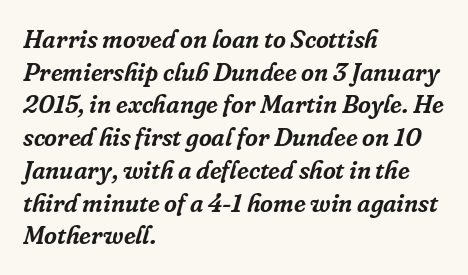
This is oblique type, the kind used for emphasis or titles. In terms of leading, this rendering sits right in the middle. This rendering uses left alignment, leaving the right contour irregular. Plain, unruled lines of type. Glyph-to-glyph distance matches everyday printed text.
